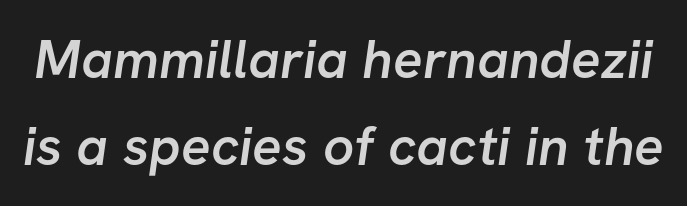
{"serif": "no", "bold": "semi", "weight": "semibold", "width": "normal", "stroke_contrast": "low", "x_height": "medium", "monospaced": "no", "underline": "no", "line_spacing": "normal", "line_spacing_ratio": 1.59, "letter_spacing": "normal", "letter_spacing_em": 0.0, "glyph_px": 55}
